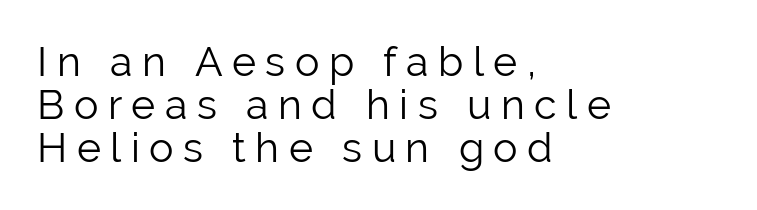
A typesetter would call this proportional, since set widths differ per character. Does the copy run flush right? No — it runs flush left. The letters look calm and open, with moderate or lighter stems. In terms of letterspacing, this is a distinctly airy, spread setting. Only glyphs here, with clear space below each row. Do the letters lean? They stand straight.
